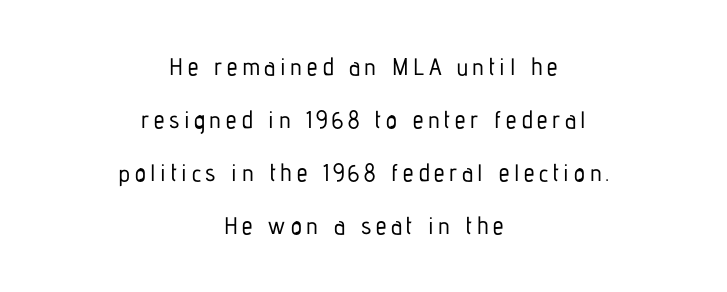
{"italic": "no", "underline": "no", "align": "center", "line_spacing": "loose", "line_spacing_ratio": 2.21, "glyph_px": 24}
